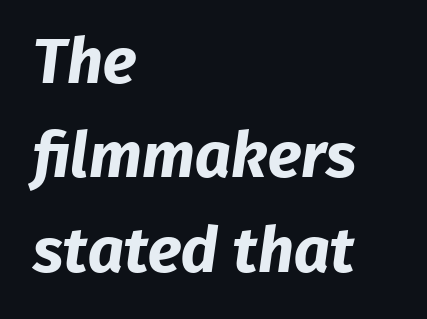
{"serif": "no", "bold": "yes", "weight": "bold", "width": "normal", "stroke_contrast": "low", "x_height": "medium", "monospaced": "no", "underline": "no", "align": "left", "line_spacing": "normal", "line_spacing_ratio": 1.5, "letter_spacing": "normal", "letter_spacing_em": 0.0, "glyph_px": 63}
